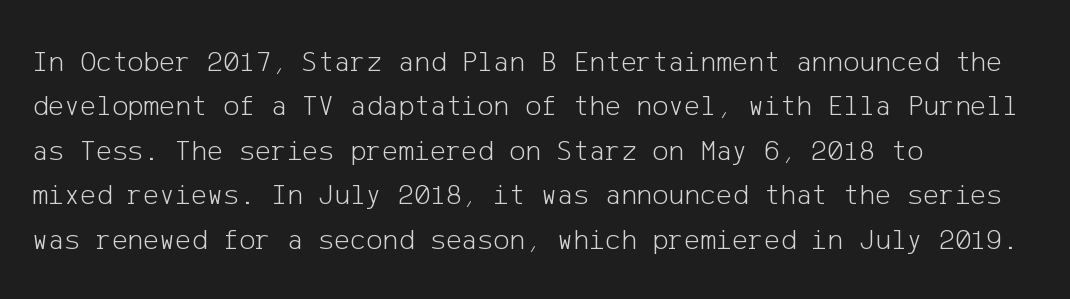
Q: Is the text bold? A: No.
Q: Is the text italic (slanted)? A: No, it is upright.
Q: Is the typeface a serif or a sans-serif typeface? A: Sans-serif.
Q: Is the text underlined? A: No.
Q: How is the paragraph aligned? A: Left-aligned.
Q: Is the spacing between letters normal or unusually wide? A: Normal.
Q: Is the spacing between lines tight, normal or loose? A: Normal.
Q: Width (condensed, normal, or wide)? A: Normal.
Q: Stroke contrast? A: Low.
Q: x-height? A: Medium.
